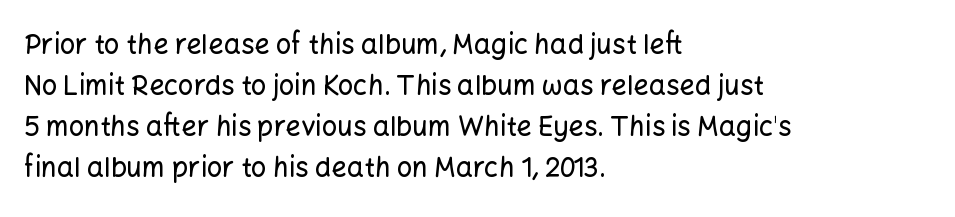
The image shows 27 px text type, upright; set left-aligned, normal line spacing (1.52x), normal letter spacing, not underlined.
